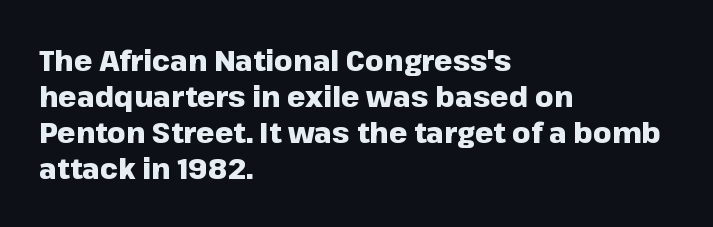
{"serif": "no", "italic": "no", "bold": "yes", "weight": "heavy", "width": "normal", "stroke_contrast": "low", "x_height": "medium", "monospaced": "no", "underline": "no", "align": "left", "line_spacing_ratio": 1.24, "letter_spacing": "normal", "letter_spacing_em": 0.0, "glyph_px": 29}
